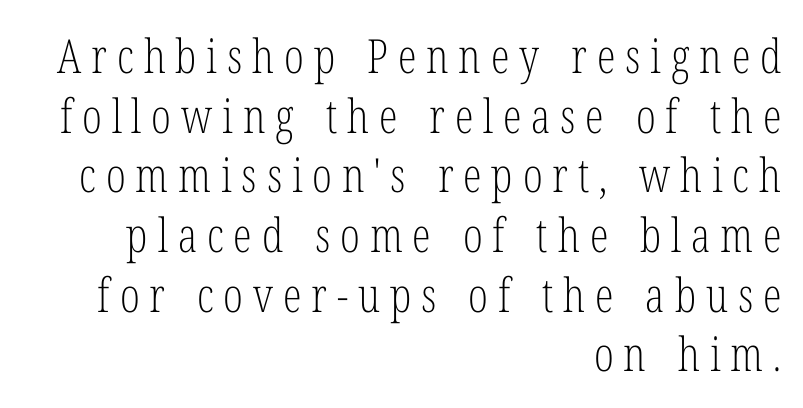
The image shows 47 px light, condensed serif type, upright; set right-aligned, normal line spacing (1.27x), unusually wide letter spacing (+0.21 em), not underlined; low stroke contrast and a medium x-height.
